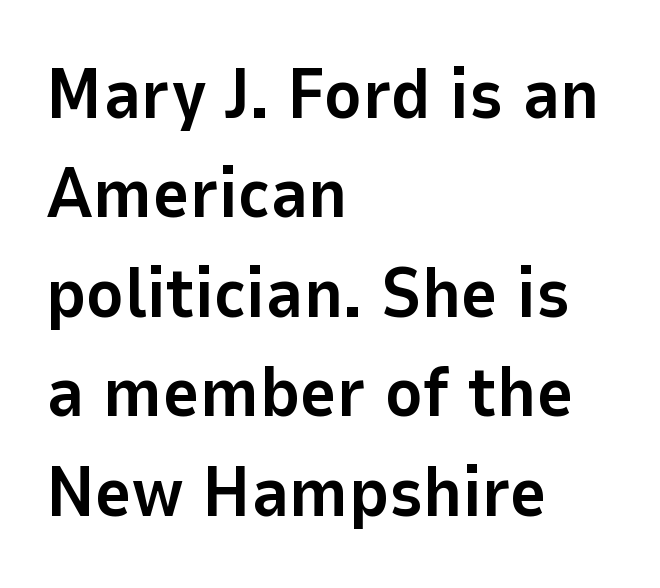
Layout note: lines flush left. Beneath every word, the page is bare. The rendering uses natural spacing where letterforms have individual widths. Successive baselines arrive at the customary interval.
